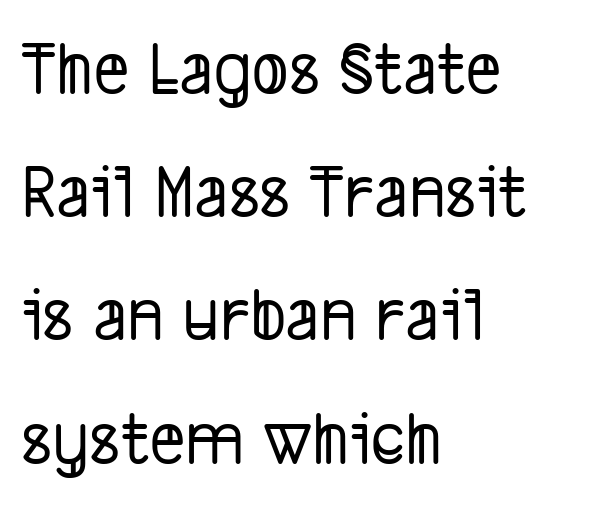
{"serif": "no", "width": "condensed", "stroke_contrast": "low", "x_height": "medium", "monospaced": "no", "underline": "no", "align": "left", "line_spacing": "normal", "line_spacing_ratio": 1.58, "letter_spacing": "normal", "letter_spacing_em": 0.0, "glyph_px": 78}
